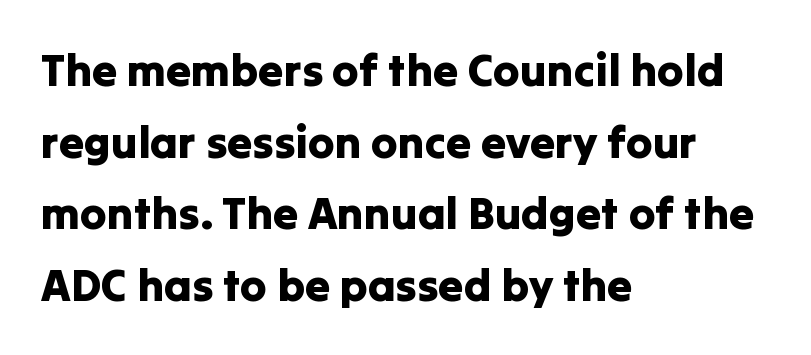
The image shows 45 px sans-serif type, upright; set left-aligned, normal line spacing (1.59x), normal letter spacing, not underlined; low stroke contrast and a medium x-height.
